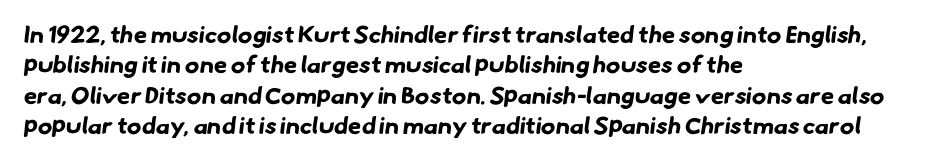
The image shows 24 px bold type; set left-aligned, normal line spacing (1.27x), normal letter spacing, not underlined.
